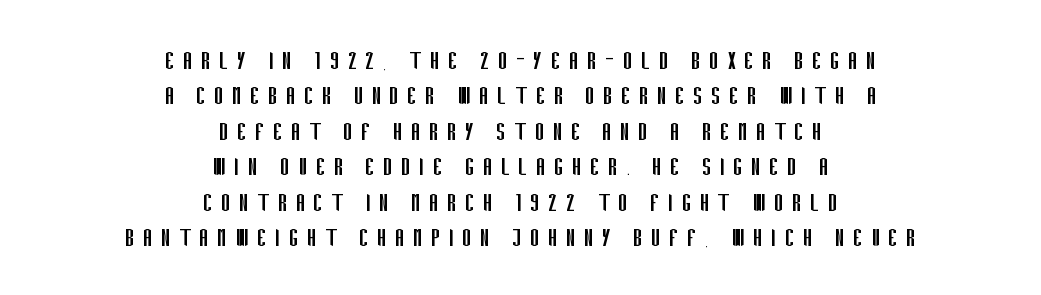
How are the letters spaced? Widely, with obvious added tracking. Posture: upright roman. Type without underlining. A light-to-regular cut is what we see here. This sample has the flowing, uneven cadence of proportional lettering. Each line is balanced around a shared central axis.
